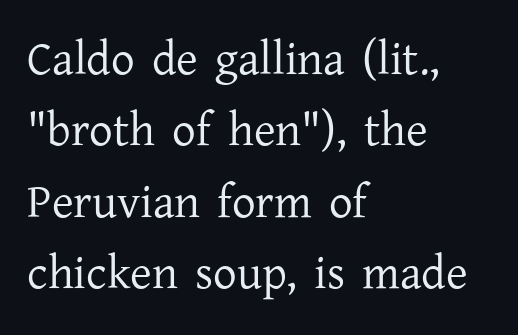
{"serif": "yes", "italic": "no", "bold": "no", "weight": "regular", "width": "normal", "stroke_contrast": "low", "x_height": "medium", "monospaced": "no", "underline": "no", "align": "left", "line_spacing": "normal", "line_spacing_ratio": 1.52, "letter_spacing": "normal", "letter_spacing_em": 0.0, "glyph_px": 47}
